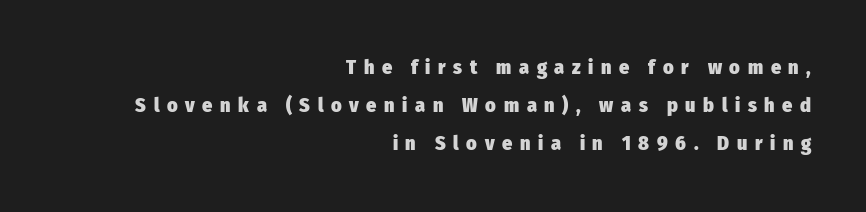
The image shows 20 px bold type, upright; set right-aligned, loose line spacing (1.91x), unusually wide letter spacing (+0.38 em), not underlined.
